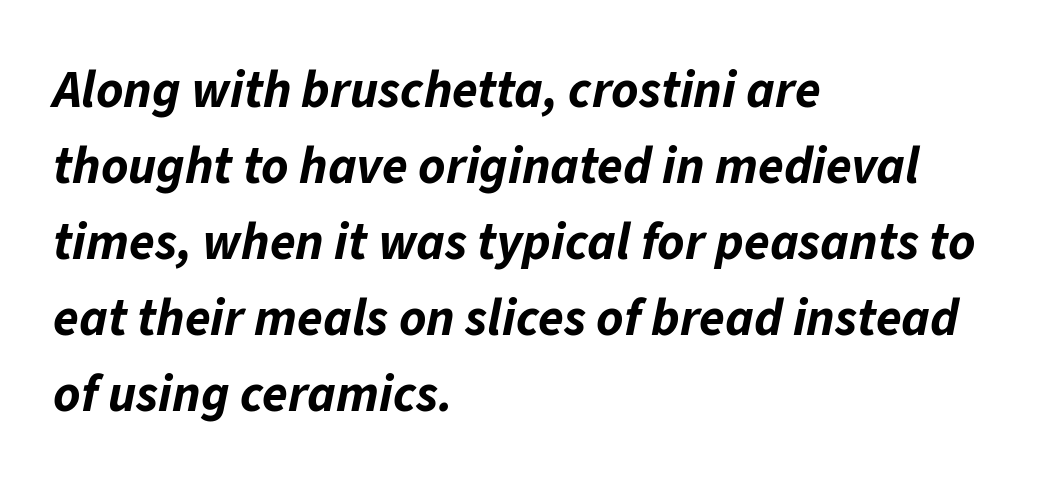
Q: Is the text bold? A: Yes.
Q: Is the text italic (slanted)? A: Yes, it leans right by about 11 degrees.
Q: Is the text underlined? A: No.
Q: How is the paragraph aligned? A: Left-aligned.
Q: Is the spacing between letters normal or unusually wide? A: Normal.
Q: Is the spacing between lines tight, normal or loose? A: Normal.
Q: Width (condensed, normal, or wide)? A: Normal.
Q: Stroke contrast? A: Low.
Q: x-height? A: Medium.
Q: Monospaced? A: No.
